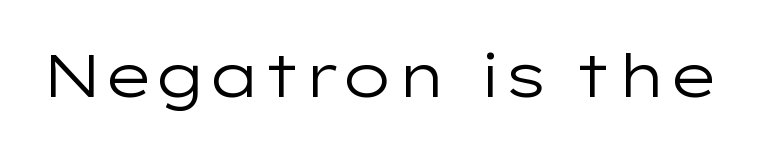
Q: Is the text bold? A: No.
Q: Is the text italic (slanted)? A: No, it is upright.
Q: Is the typeface a serif or a sans-serif typeface? A: Sans-serif.
Q: Is the text underlined? A: No.
Q: Is the spacing between letters normal or unusually wide? A: Normal.
Q: Width (condensed, normal, or wide)? A: Wide.
Q: Stroke contrast? A: Low.
Q: x-height? A: Medium.
Q: Monospaced? A: No.
